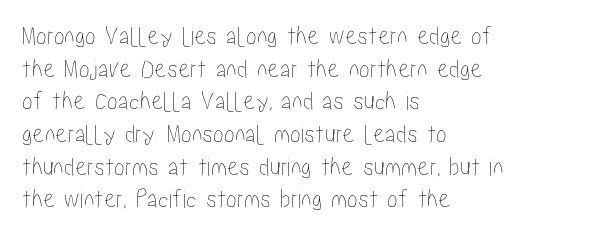
Words float on clear page, feet unadorned. Words appear dense and cohesive because spacing is normal. The lettering holds an erect, upright posture throughout. If you drew a ruler down the left edge, every line would touch it.
